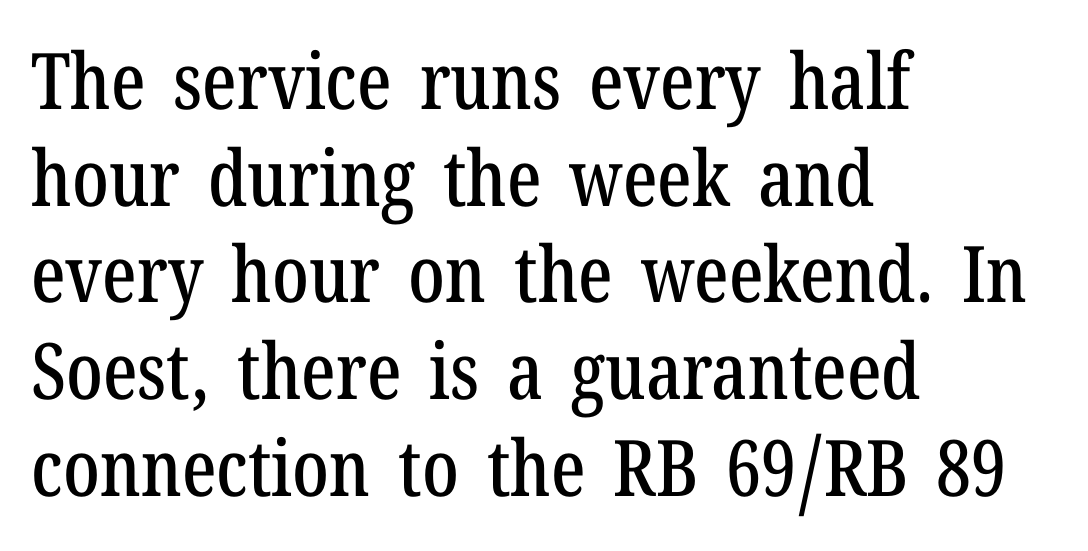
{"serif": "yes", "italic": "no", "width": "condensed", "stroke_contrast": "low", "x_height": "medium", "monospaced": "no", "underline": "no", "align": "left", "line_spacing_ratio": 1.24, "letter_spacing": "normal", "letter_spacing_em": 0.0, "glyph_px": 78}
